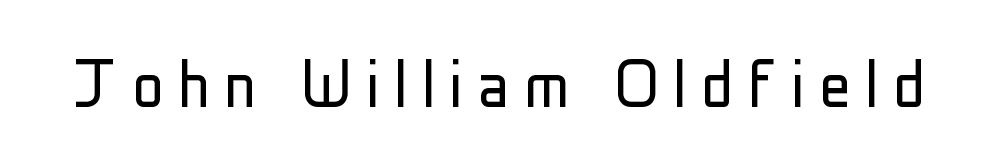
The passage shown is typed in a proportional face where columns would drift. Stroke thickness stays within the range of a standard reading face or lighter. A roman cut, with each character standing at attention. Quick note: underline off. These lines are composed in type without serifs.
